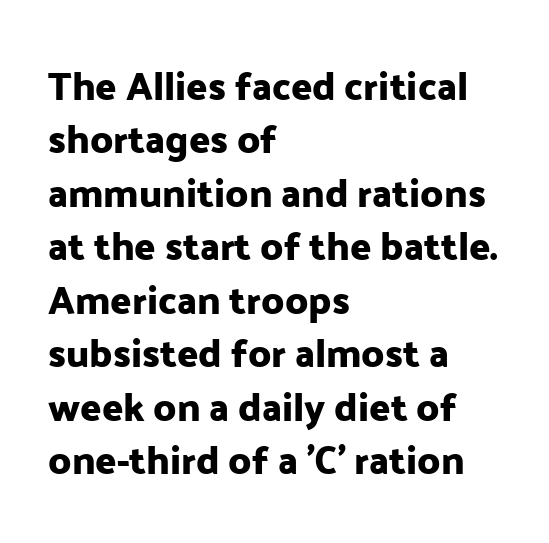
Q: Is the text italic (slanted)? A: No, it is upright.
Q: Is the typeface a serif or a sans-serif typeface? A: Sans-serif.
Q: Is the text underlined? A: No.
Q: How is the paragraph aligned? A: Left-aligned.
Q: Is the spacing between letters normal or unusually wide? A: Normal.
Q: Is the spacing between lines tight, normal or loose? A: Normal.
Q: Width (condensed, normal, or wide)? A: Normal.
Q: Stroke contrast? A: Low.
Q: x-height? A: Medium.
Q: Monospaced? A: No.
